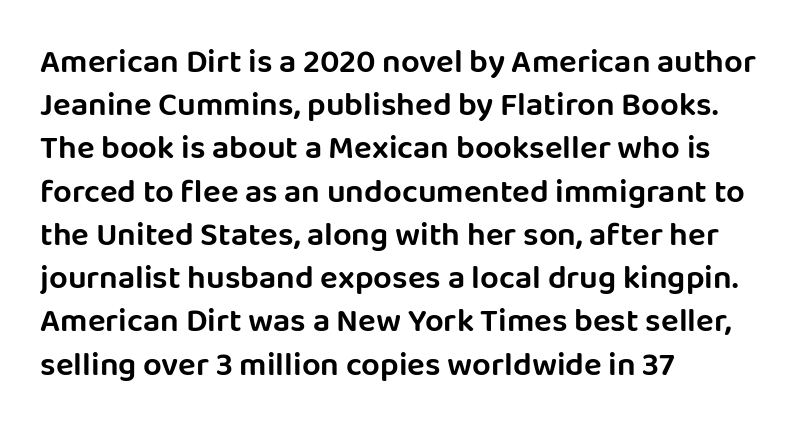
Q: Is the text italic (slanted)? A: No, it is upright.
Q: Is the typeface a serif or a sans-serif typeface? A: Sans-serif.
Q: Is the text underlined? A: No.
Q: How is the paragraph aligned? A: Left-aligned.
Q: Is the spacing between letters normal or unusually wide? A: Normal.
Q: Is the spacing between lines tight, normal or loose? A: Normal.
Q: Width (condensed, normal, or wide)? A: Normal.
Q: Stroke contrast? A: Low.
Q: x-height? A: Large.
Q: Monospaced? A: No.
